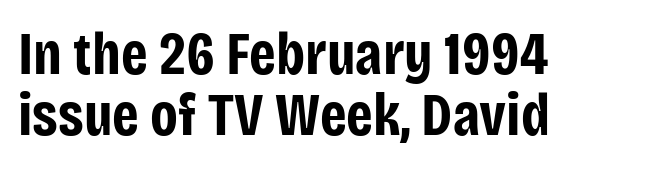
Q: Is the text bold? A: Yes.
Q: Is the text italic (slanted)? A: No, it is upright.
Q: Is the typeface a serif or a sans-serif typeface? A: Sans-serif.
Q: Is the text underlined? A: No.
Q: How is the paragraph aligned? A: Left-aligned.
Q: Is the spacing between letters normal or unusually wide? A: Normal.
Q: Is the spacing between lines tight, normal or loose? A: Tight.
Q: Width (condensed, normal, or wide)? A: Condensed.
Q: Stroke contrast? A: Low.
Q: x-height? A: Large.
Q: Monospaced? A: No.
